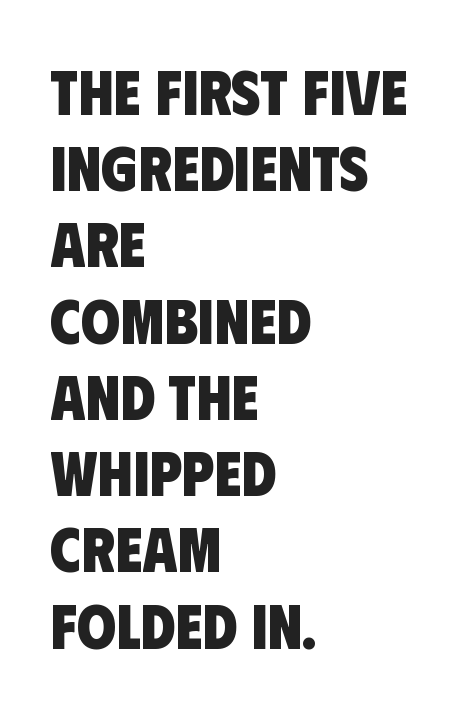
{"serif": "no", "bold": "yes", "weight": "heavy", "width": "condensed", "stroke_contrast": "low", "x_height": "large", "monospaced": "no", "underline": "no", "align": "left", "line_spacing_ratio": 1.21, "letter_spacing": "normal", "letter_spacing_em": 0.0, "glyph_px": 63}
